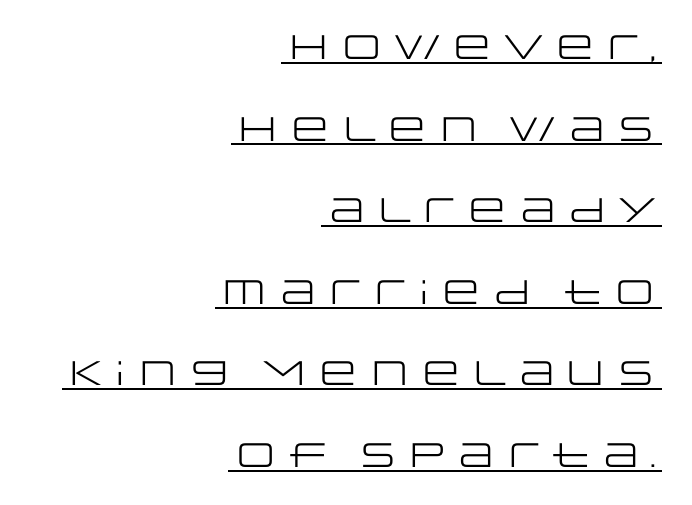
{"serif": "no", "italic": "no", "bold": "no", "weight": "regular", "width": "wide", "stroke_contrast": "low", "x_height": "large", "monospaced": "no", "underline": "yes", "align": "right", "line_spacing": "loose", "line_spacing_ratio": 2.4, "letter_spacing": "normal", "letter_spacing_em": 0.0, "glyph_px": 34}
